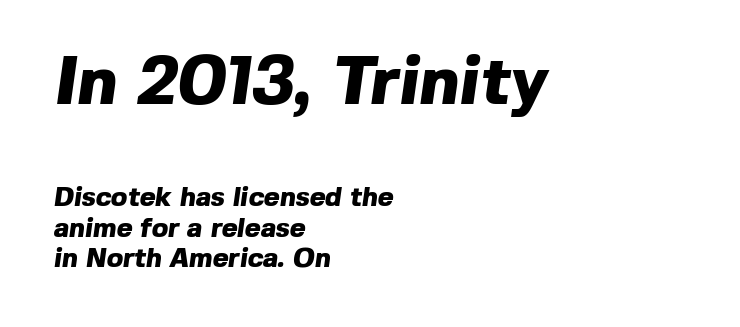
These lines keep a tight, regular rhythm from letter to letter. Nobody drew a line under any word here. This block would grow much taller if given ordinary leading; it's compressed now. Letterform terminals end flat and unadorned throughout the passage. If you drew a ruler down the left edge, every line would touch it. Set as a true bold cut, around the 700 mark.
